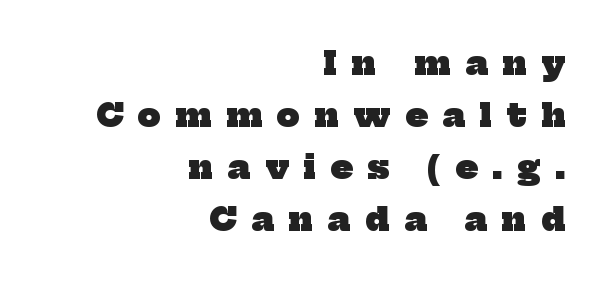
Typesetter's note: full bold, strokes at maximum text heaviness. Notice how descenders clear the ascenders below comfortably — that's standard leading. A clean baseline with only descenders dipping below it. Short and long lines alike share a common ending point at right. The passage shown has open, widely tracked lettering throughout.
